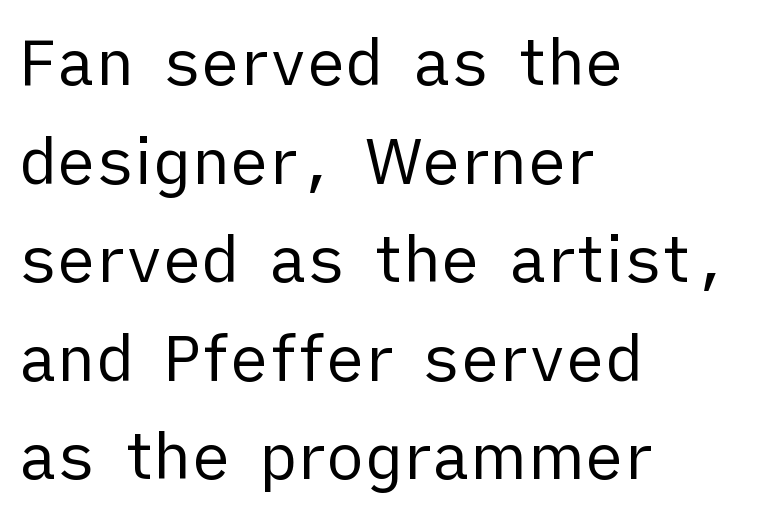
Baseline-to-baseline distance is the conventional proportion of letter height. You could not count columns in this text — the font is proportionally spaced. Inter-character spacing is left at the font's built-in metrics. The typesetting does not lean heavy: it is not bold. The font's upright variant was chosen for this text. Each letter's strokes conclude bluntly, with no projecting serifs.
